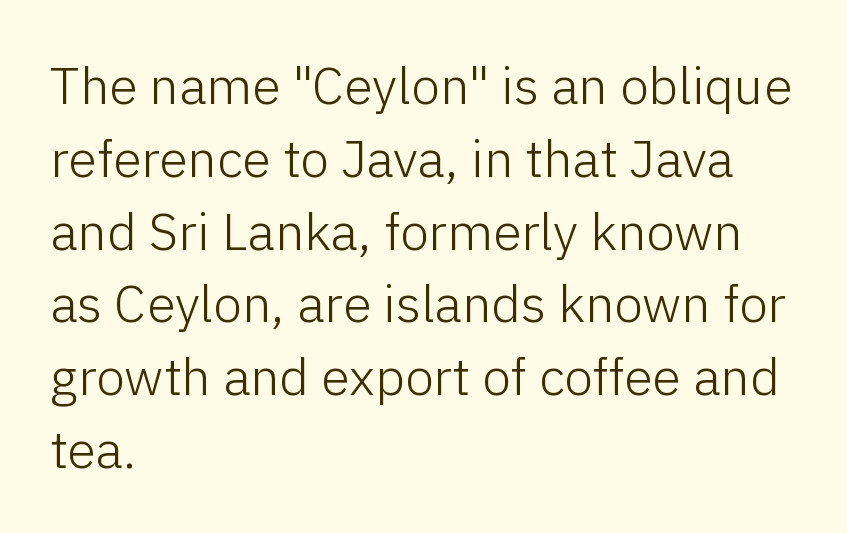
Does the leading feel generous? No, just average. The baseline area is clear. The font family rendered here belongs to the sans-serif group. You could call the tracking neutral — neither tight nor loose.
